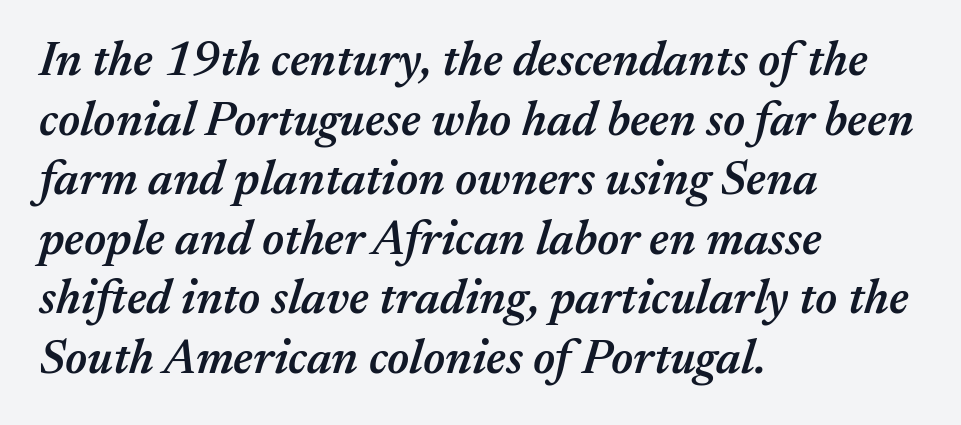
Typesetter's note: demi weight, one step under bold. In terms of posture, this sample is oblique. Rule under the text: the space is simply empty. These lines are rendered in a variable-pitch font.
